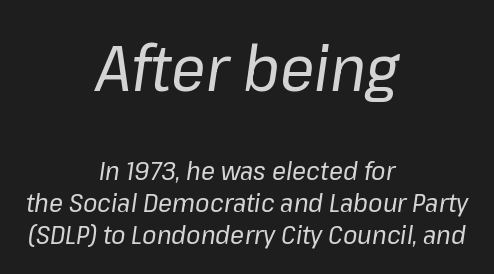
Q: Is the text bold? A: No.
Q: Is the text italic (slanted)? A: Yes, it leans right by about 8 degrees.
Q: Is the text underlined? A: No.
Q: How is the paragraph aligned? A: Centered.
Q: Is the spacing between letters normal or unusually wide? A: Normal.
Q: Which block of text is set in a larger size, the first (top) or the second (bottom)? A: The first (top) one.
Q: Width (condensed, normal, or wide)? A: Normal.
Q: Stroke contrast? A: Low.
Q: x-height? A: Medium.
Q: Monospaced? A: No.
